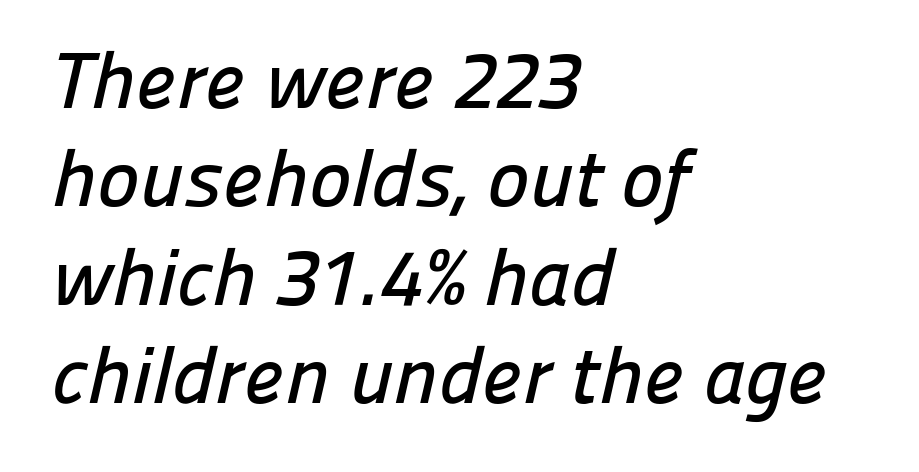
{"serif": "no", "width": "normal", "stroke_contrast": "low", "x_height": "medium", "monospaced": "no", "underline": "no", "align": "left", "line_spacing_ratio": 1.23, "letter_spacing": "normal", "letter_spacing_em": 0.0, "glyph_px": 80}
